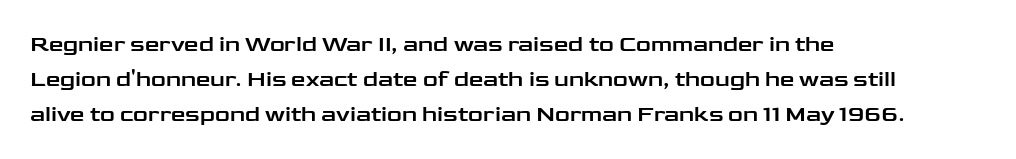
The image shows 23 px text type, upright; set left-aligned, normal line spacing (1.53x), normal letter spacing, not underlined.
